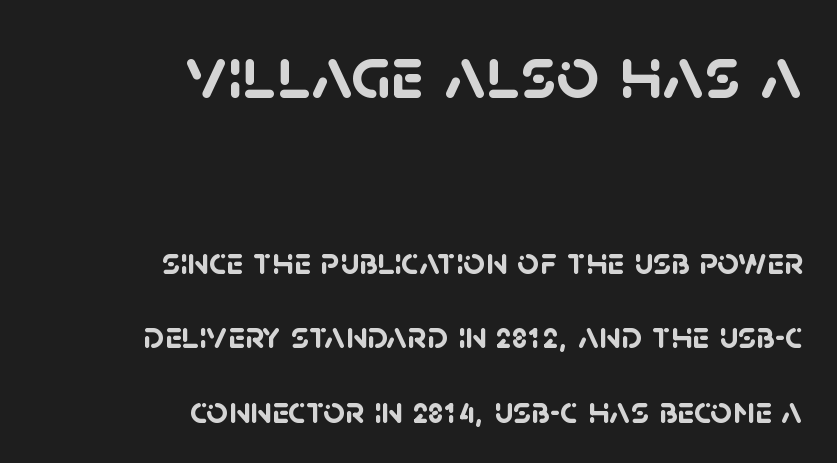
Typographically, this falls in the sans-serif category. Size contrast runs from large at the top to small at the bottom. No extra tracking has been applied to these lines. Every letter is thick-stroked: bold, no question.
